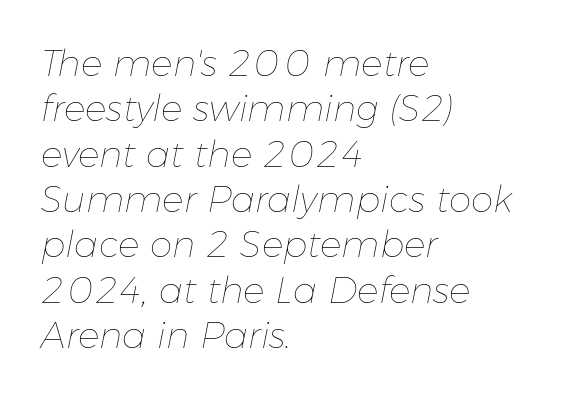
The image shows 36 px thin type, italic (leaning right); set left-aligned, normal line spacing (1.26x), normal letter spacing, not underlined; low stroke contrast and a medium x-height.
